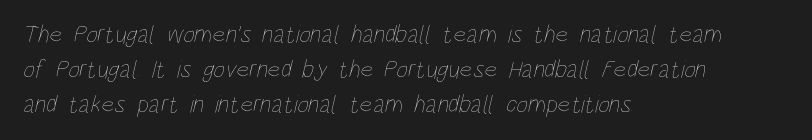
Beneath every word, the page is bare. If you measured baseline to baseline, you'd find a middling distance. Horizontally, the lines are justified to the leading edge only. No extra tracking has been applied to these lines. Ink coverage per letter is moderate at most.
